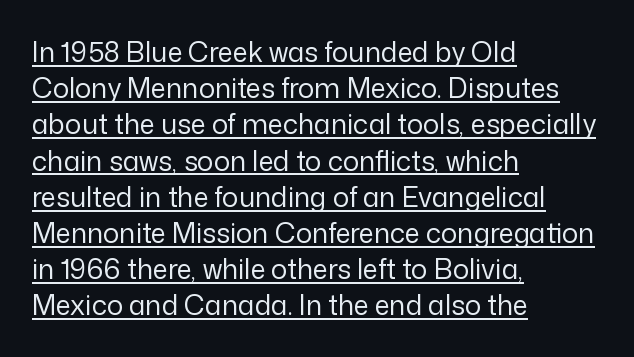
Q: Is the text bold? A: No.
Q: Is the text italic (slanted)? A: No, it is upright.
Q: Is the text underlined? A: Yes.
Q: How is the paragraph aligned? A: Left-aligned.
Q: Is the spacing between letters normal or unusually wide? A: Normal.
Q: Is the spacing between lines tight, normal or loose? A: Normal.
